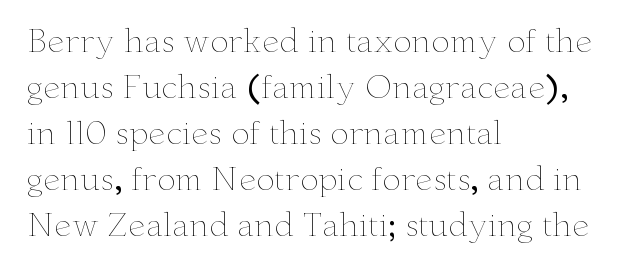
Unlike italic type, these characters show no tilt at all. Think standard paragraph weight, or any step lighter than that. A typesetter would call this zero additional tracking. Clear beneath every line of the passage.
